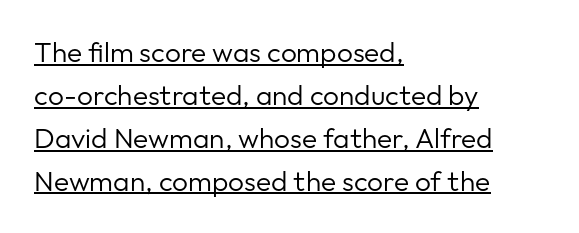
{"serif": "no", "italic": "no", "bold": "no", "weight": "regular", "width": "normal", "stroke_contrast": "low", "x_height": "medium", "monospaced": "no", "underline": "yes", "align": "left", "line_spacing": "normal", "line_spacing_ratio": 1.53, "letter_spacing": "normal", "letter_spacing_em": 0.0, "glyph_px": 28}
